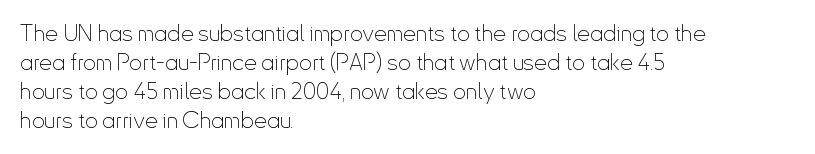
Q: Is the text bold? A: No.
Q: Is the text italic (slanted)? A: No, it is upright.
Q: Is the text underlined? A: No.
Q: How is the paragraph aligned? A: Left-aligned.
Q: Is the spacing between letters normal or unusually wide? A: Normal.
Q: Is the spacing between lines tight, normal or loose? A: Normal.
